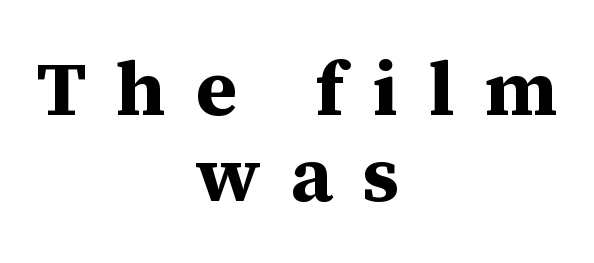
Q: Is the text bold? A: Yes.
Q: Is the text italic (slanted)? A: No, it is upright.
Q: Is the typeface a serif or a sans-serif typeface? A: Serif.
Q: Is the text underlined? A: No.
Q: How is the paragraph aligned? A: Centered.
Q: Is the spacing between letters normal or unusually wide? A: Unusually wide.
Q: Is the spacing between lines tight, normal or loose? A: Tight.
Q: Width (condensed, normal, or wide)? A: Normal.
Q: Stroke contrast? A: Medium.
Q: x-height? A: Medium.
Q: Monospaced? A: No.
